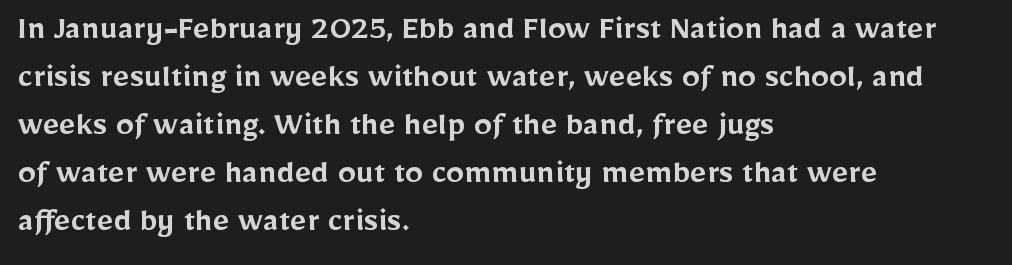
The image shows 36 px semibold sans-serif type, upright; set left-aligned, normal line spacing (1.33x), normal letter spacing, not underlined; low stroke contrast and a medium x-height.
